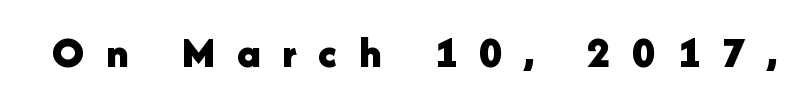
The image shows 45 px bold sans-serif type, upright; set unusually wide letter spacing (+0.48 em), not underlined; low stroke contrast and a medium x-height.
